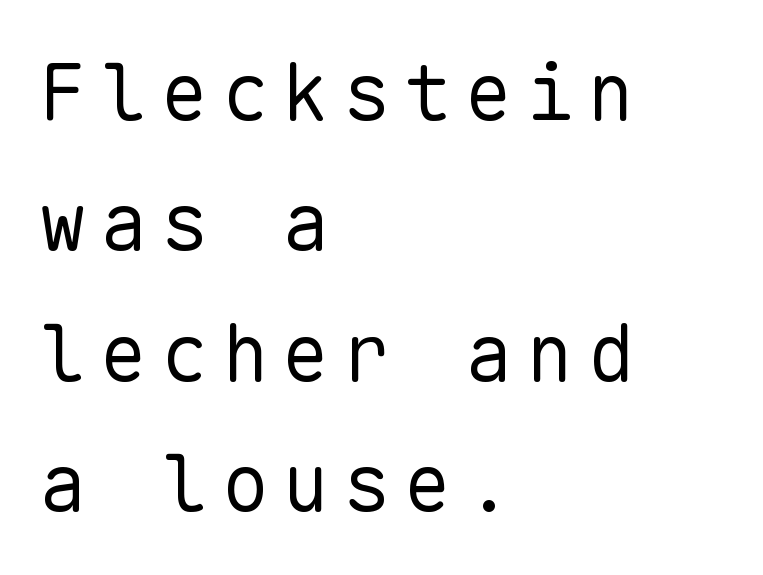
No italicization has been applied; the sample stays upright. The typeface has the unassuming heft of standard copy or less. Has an underline been added? It has not. The font family rendered here belongs to the sans-serif group. The lines are quadded left. Horizontal bands of white between lines are of average thickness.
